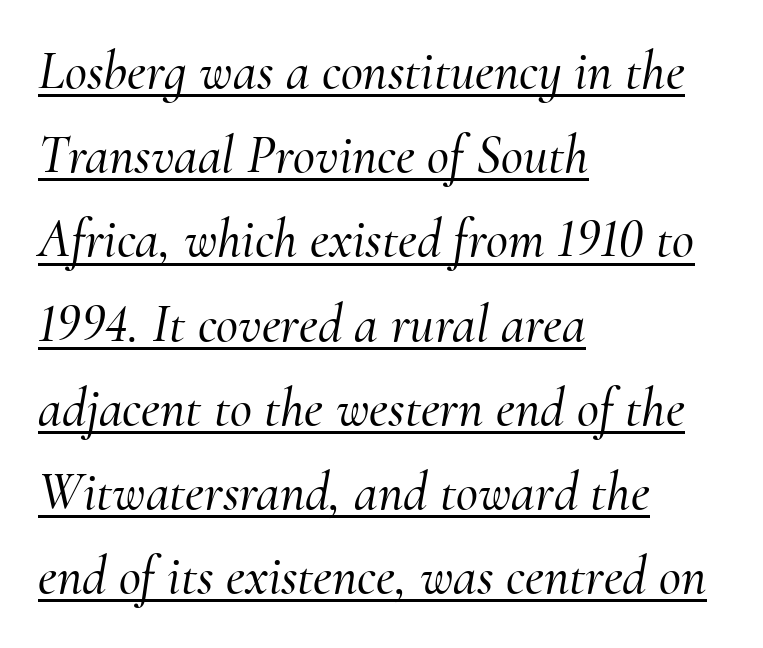
{"serif": "yes", "italic": "yes", "lean": "right", "slant_degrees": 10, "width": "normal", "stroke_contrast": "medium", "x_height": "small", "monospaced": "no", "underline": "yes", "align": "left", "line_spacing": "normal", "line_spacing_ratio": 1.56, "letter_spacing": "normal", "letter_spacing_em": 0.0, "glyph_px": 54}
